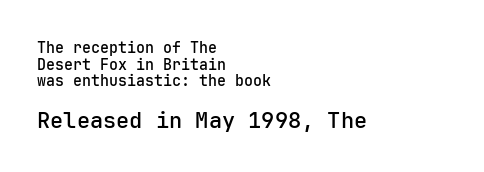
Q: Is the text bold? A: Semi-bold.
Q: Is the text italic (slanted)? A: No, it is upright.
Q: Is the text underlined? A: No.
Q: How is the paragraph aligned? A: Left-aligned.
Q: Is the spacing between letters normal or unusually wide? A: Normal.
Q: Is the spacing between lines tight, normal or loose? A: Tight.
Q: Which block of text is set in a larger size, the first (top) or the second (bottom)? A: The second (bottom) one.
